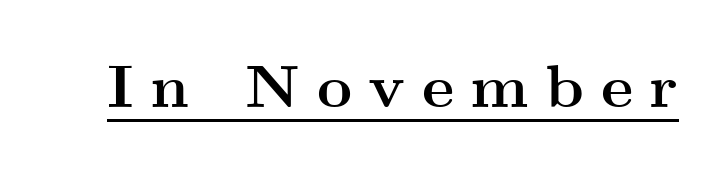
The image shows 61 px semibold, wide serif type, upright; set unusually wide letter spacing (+0.27 em), underlined; medium stroke contrast and a small x-height.
